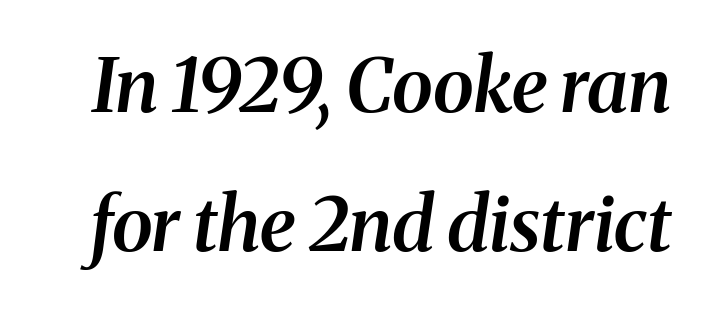
The image shows 75 px semibold serif type, italic (leaning right); set line spacing 1.86x, normal letter spacing, not underlined; medium stroke contrast and a medium x-height.
